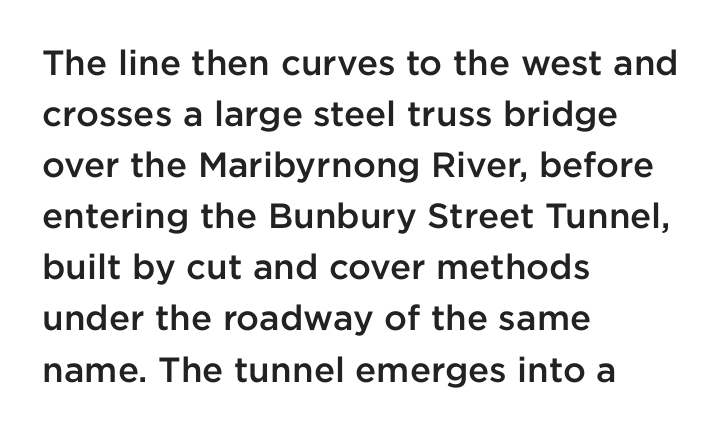
Q: Is the text bold? A: Semi-bold.
Q: Is the text italic (slanted)? A: No, it is upright.
Q: Is the typeface a serif or a sans-serif typeface? A: Sans-serif.
Q: Is the text underlined? A: No.
Q: How is the paragraph aligned? A: Left-aligned.
Q: Is the spacing between letters normal or unusually wide? A: Normal.
Q: Is the spacing between lines tight, normal or loose? A: Normal.
Q: Width (condensed, normal, or wide)? A: Normal.
Q: Stroke contrast? A: Low.
Q: x-height? A: Medium.
Q: Monospaced? A: No.
